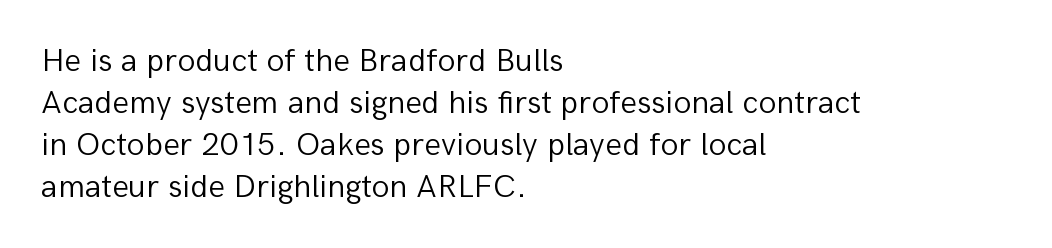
{"serif": "no", "italic": "no", "bold": "no", "weight": "light", "width": "normal", "stroke_contrast": "low", "x_height": "medium", "monospaced": "no", "underline": "no", "align": "left", "line_spacing": "normal", "line_spacing_ratio": 1.27, "letter_spacing": "normal", "letter_spacing_em": 0.0, "glyph_px": 33}
